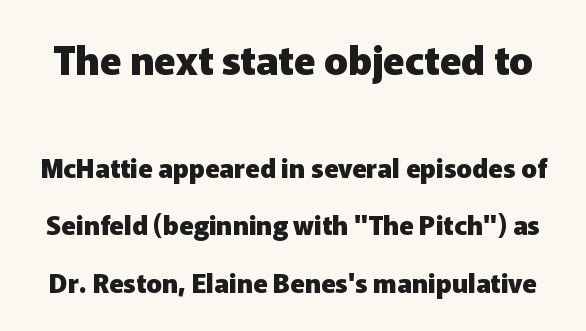
{"serif": "no", "italic": "no", "bold": "yes", "weight": "heavy", "width": "normal", "stroke_contrast": "low", "x_height": "medium", "monospaced": "no", "underline": "no", "line_spacing": "loose", "line_spacing_ratio": 2.22, "letter_spacing": "normal", "letter_spacing_em": 0.0, "larger_block": "first", "size_ratio": 1.5, "glyph_px": 39}
